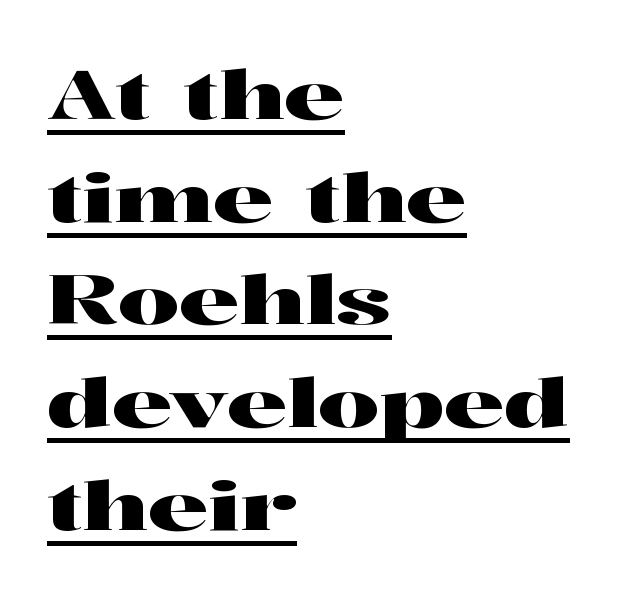
{"serif": "yes", "italic": "no", "width": "wide", "stroke_contrast": "high", "x_height": "medium", "monospaced": "no", "underline": "yes", "align": "left", "line_spacing": "normal", "line_spacing_ratio": 1.51, "letter_spacing": "normal", "letter_spacing_em": 0.0, "glyph_px": 68}
